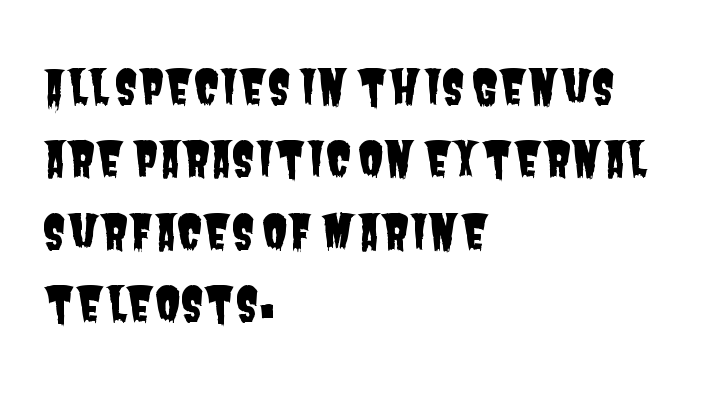
Left-aligned paragraph, ragged on the right. Spacing between characters is what you'd get straight out of the box. In terms of leading, this rendering sits right in the middle. No word sits above an underline.
